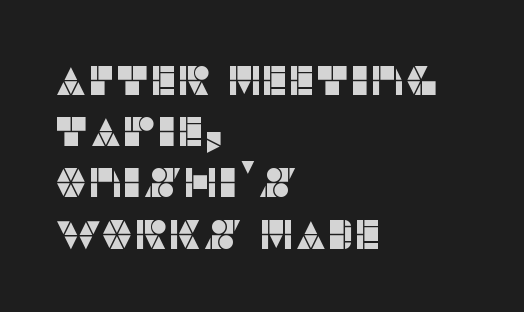
The image shows 41 px sans-serif type, upright; set left-aligned, normal line spacing (1.25x), normal letter spacing, not underlined; low stroke contrast and a large x-height.
